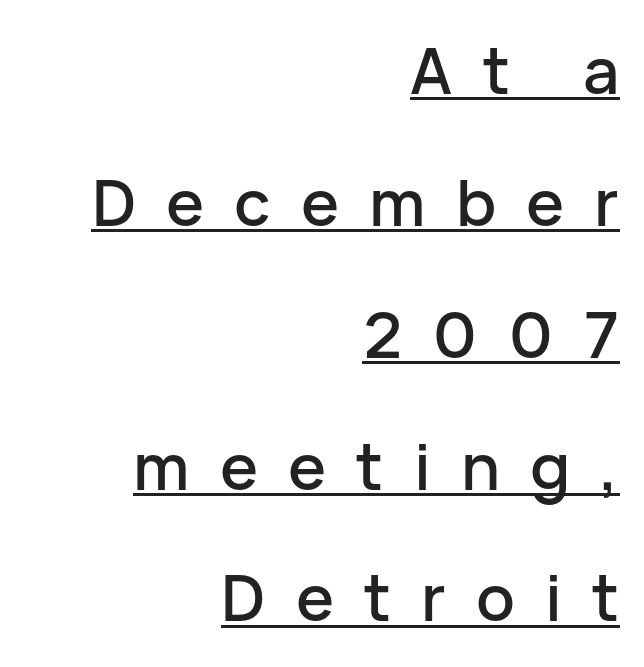
{"serif": "no", "italic": "no", "width": "normal", "stroke_contrast": "low", "x_height": "medium", "monospaced": "no", "underline": "yes", "align": "right", "line_spacing": "loose", "line_spacing_ratio": 2.06, "letter_spacing": "wide", "letter_spacing_em": 0.47, "glyph_px": 64}
